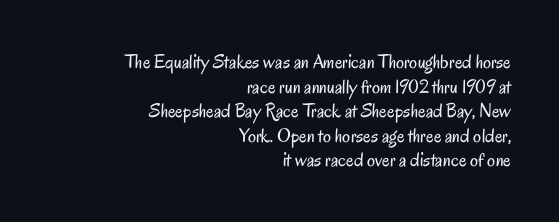
The image shows 20 px text type, upright; set right-aligned, line spacing 1.23x, normal letter spacing, not underlined.
